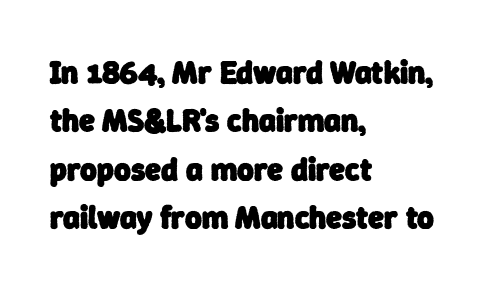
{"serif": "no", "bold": "yes", "weight": "heavy", "width": "normal", "stroke_contrast": "low", "x_height": "medium", "monospaced": "no", "underline": "no", "align": "left", "line_spacing": "normal", "line_spacing_ratio": 1.51, "letter_spacing": "normal", "letter_spacing_em": 0.0, "glyph_px": 32}
